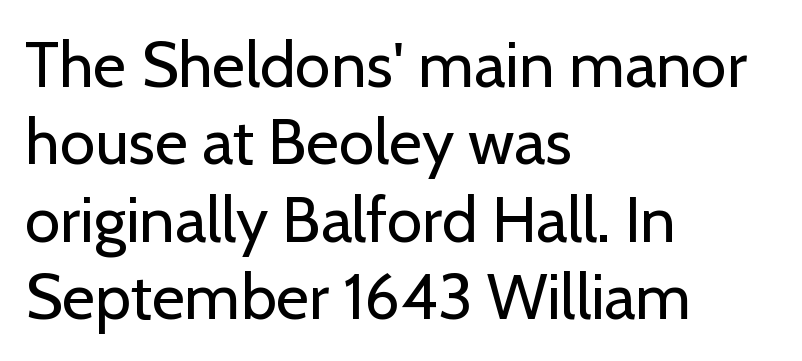
Q: Is the text bold? A: No.
Q: Is the text italic (slanted)? A: No, it is upright.
Q: Is the typeface a serif or a sans-serif typeface? A: Sans-serif.
Q: Is the text underlined? A: No.
Q: How is the paragraph aligned? A: Left-aligned.
Q: Is the spacing between letters normal or unusually wide? A: Normal.
Q: Width (condensed, normal, or wide)? A: Normal.
Q: Stroke contrast? A: Low.
Q: x-height? A: Medium.
Q: Monospaced? A: No.
